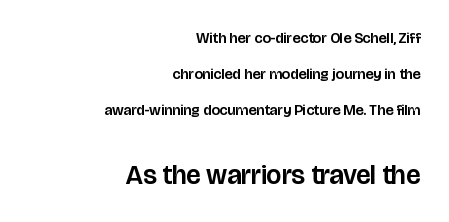
This rendering features lettering with no underline. Bigger letters appear in the bottom chunk; the top chunk is reduced. The lines in this sample share a right terminus and differ only in where they begin. This is the regular roman posture of the typeface. Nothing unusual about the tracking: characters are spaced as the font intends. Summary of vertical rhythm: relaxed, with wide interline spacing.
